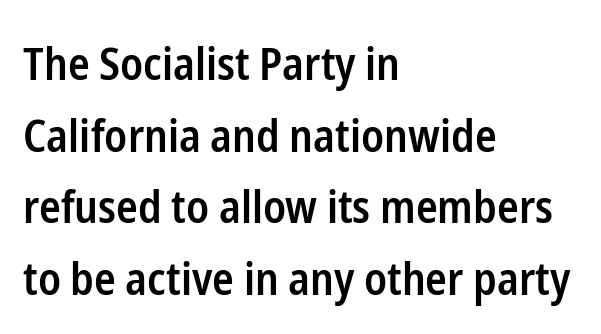
The image shows 45 px semibold, condensed sans-serif type, upright; set left-aligned, normal line spacing (1.59x), normal letter spacing, not underlined; low stroke contrast and a medium x-height.
